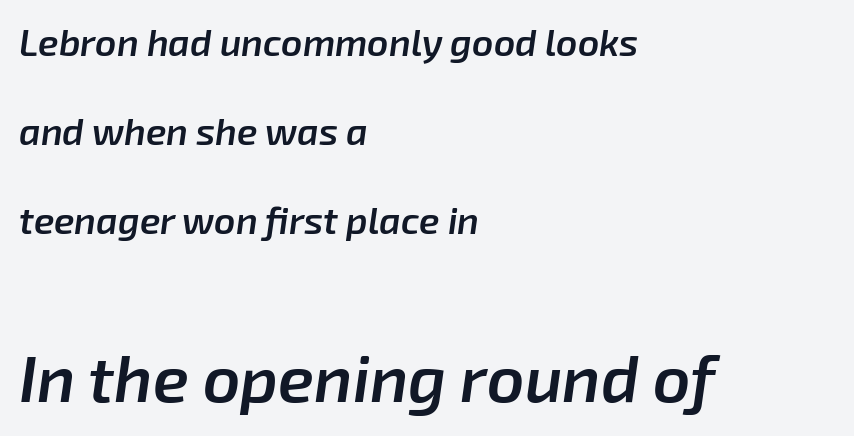
Q: Is the text bold? A: Semi-bold.
Q: Is the text italic (slanted)? A: Yes, it leans right by about 8 degrees.
Q: Is the text underlined? A: No.
Q: How is the paragraph aligned? A: Left-aligned.
Q: Is the spacing between letters normal or unusually wide? A: Normal.
Q: Is the spacing between lines tight, normal or loose? A: Loose.
Q: Which block of text is set in a larger size, the first (top) or the second (bottom)? A: The second (bottom) one.
Q: Width (condensed, normal, or wide)? A: Normal.
Q: Stroke contrast? A: Low.
Q: x-height? A: Medium.
Q: Monospaced? A: No.
